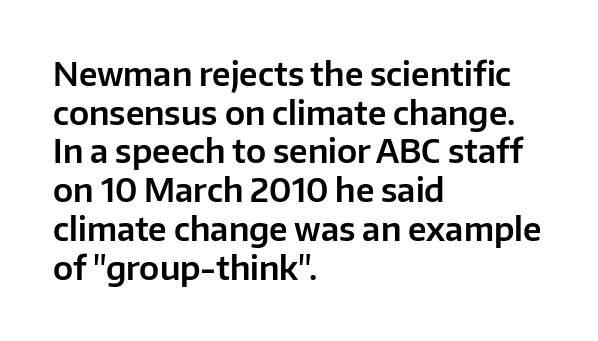
{"serif": "no", "italic": "no", "width": "normal", "stroke_contrast": "low", "x_height": "medium", "monospaced": "no", "underline": "no", "align": "left", "line_spacing_ratio": 1.21, "letter_spacing": "normal", "letter_spacing_em": 0.0, "glyph_px": 32}
